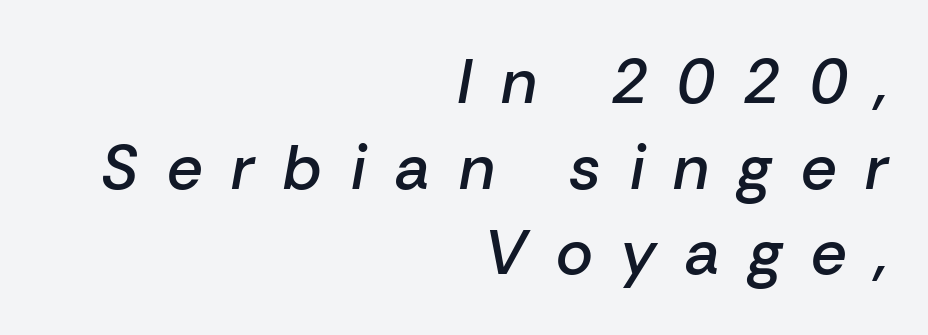
{"italic": "yes", "lean": "right", "slant_degrees": 10, "bold": "semi", "weight": "semibold", "width": "normal", "stroke_contrast": "low", "x_height": "medium", "monospaced": "no", "underline": "no", "align": "right", "line_spacing": "normal", "line_spacing_ratio": 1.36, "letter_spacing": "wide", "letter_spacing_em": 0.46, "glyph_px": 63}
